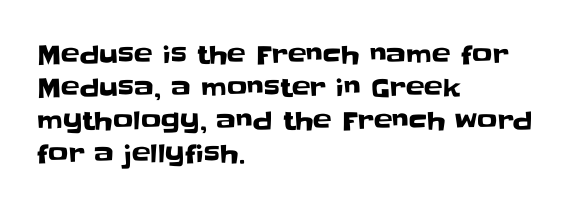
{"italic": "no", "underline": "no", "align": "left", "line_spacing": "normal", "line_spacing_ratio": 1.32, "letter_spacing": "normal", "letter_spacing_em": 0.0, "glyph_px": 25}
